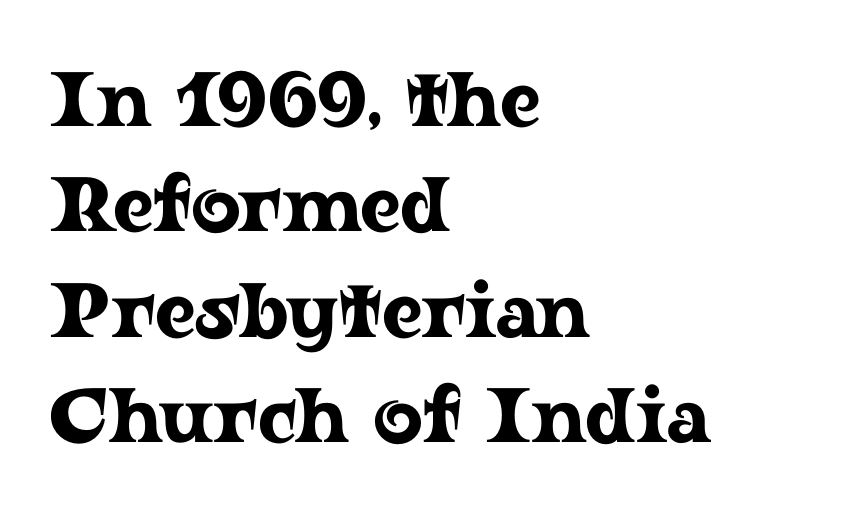
The image shows 77 px wide serif type, upright; set left-aligned, normal line spacing (1.37x), normal letter spacing, not underlined; low stroke contrast and a medium x-height.
